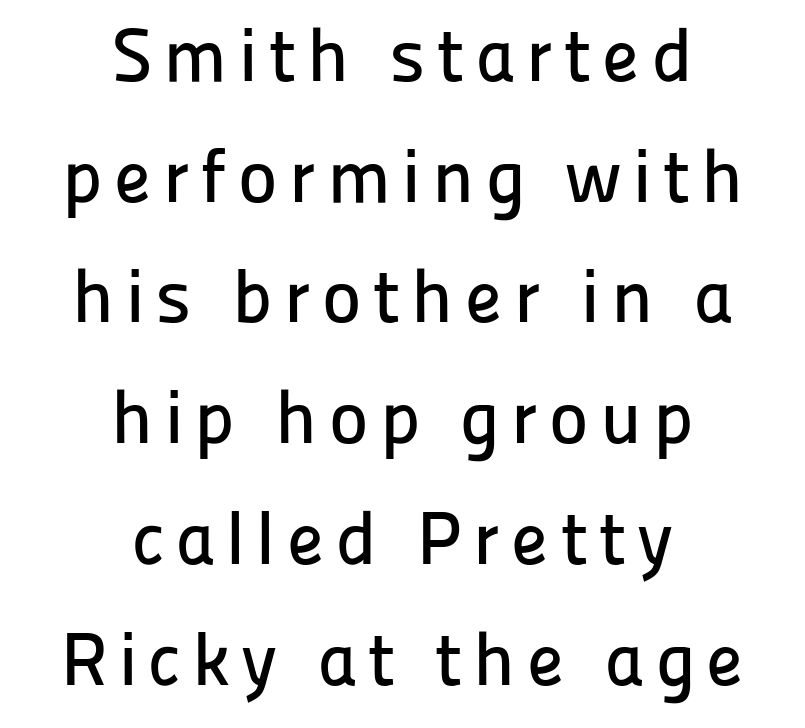
{"serif": "no", "italic": "no", "width": "normal", "stroke_contrast": "low", "x_height": "medium", "monospaced": "no", "underline": "no", "align": "center", "line_spacing": "normal", "line_spacing_ratio": 1.61, "glyph_px": 75}
